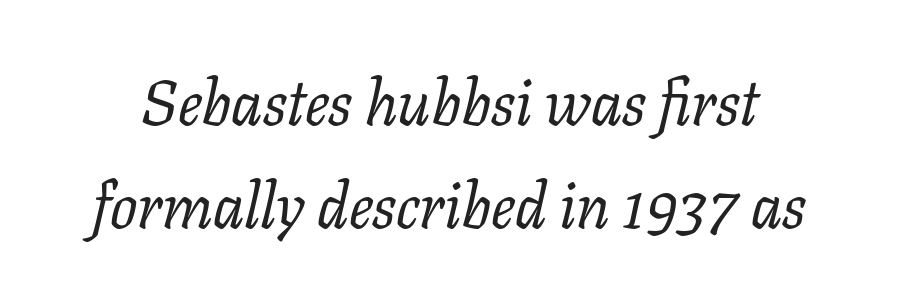
Do the characters align in a grid? No, the font is proportional. Weight: in the light-to-regular range. The glyphs in this specimen are seriffed. The axis of the letterforms is tilted away from vertical.
